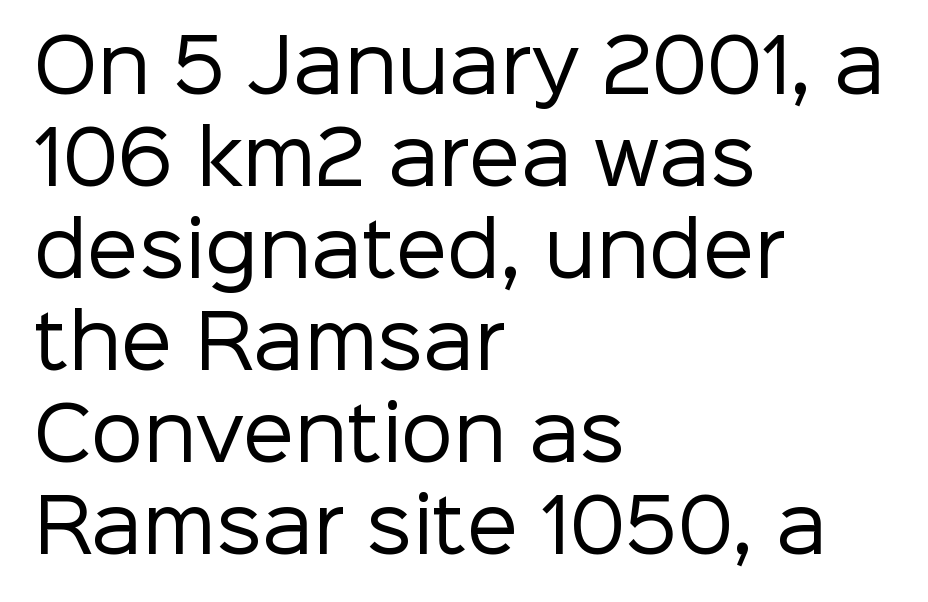
The letters sit at their default tracking, neither squeezed nor spread. All the whitespace from short lines collects on the right. Varying glyph widths throughout — classic text-font behaviour. Unlike a traditional serif, this face leaves its strokes unadorned. No heavy texture on the line: the type isn't bold. Whoever set this chose a conventional vertical rhythm.
